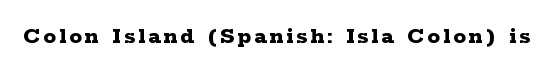
Q: Is the text bold? A: Yes.
Q: Is the text italic (slanted)? A: No, it is upright.
Q: Is the text underlined? A: No.
